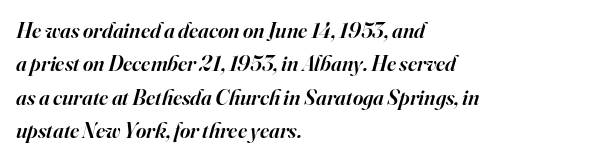
Q: Is the text bold? A: Semi-bold.
Q: Is the text italic (slanted)? A: Yes, it leans right by about 16 degrees.
Q: Is the text underlined? A: No.
Q: How is the paragraph aligned? A: Left-aligned.
Q: Is the spacing between letters normal or unusually wide? A: Normal.
Q: Is the spacing between lines tight, normal or loose? A: Normal.
